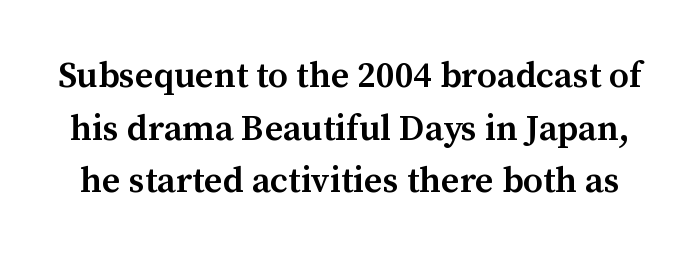
Q: Is the text bold? A: Semi-bold.
Q: Is the text italic (slanted)? A: No, it is upright.
Q: Is the typeface a serif or a sans-serif typeface? A: Serif.
Q: Is the text underlined? A: No.
Q: Is the spacing between letters normal or unusually wide? A: Normal.
Q: Is the spacing between lines tight, normal or loose? A: Normal.
Q: Width (condensed, normal, or wide)? A: Normal.
Q: Stroke contrast? A: Medium.
Q: x-height? A: Medium.
Q: Monospaced? A: No.
